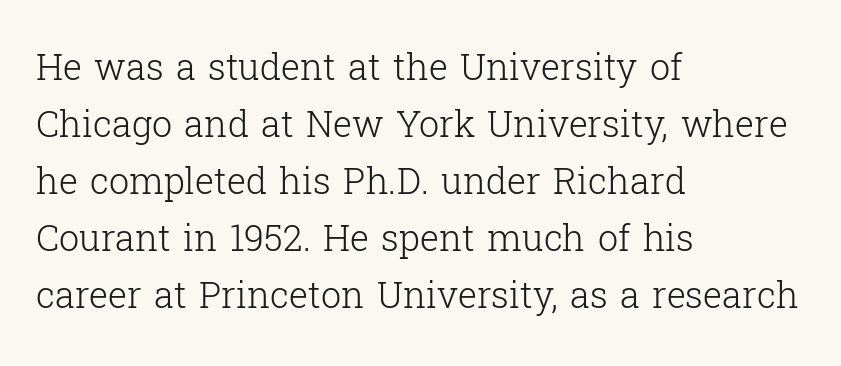
Q: Is the text bold? A: No.
Q: Is the text italic (slanted)? A: No, it is upright.
Q: Is the typeface a serif or a sans-serif typeface? A: Serif.
Q: Is the text underlined? A: No.
Q: How is the paragraph aligned? A: Left-aligned.
Q: Is the spacing between letters normal or unusually wide? A: Normal.
Q: Is the spacing between lines tight, normal or loose? A: Normal.
Q: Width (condensed, normal, or wide)? A: Normal.
Q: Stroke contrast? A: Low.
Q: x-height? A: Medium.
Q: Monospaced? A: No.
